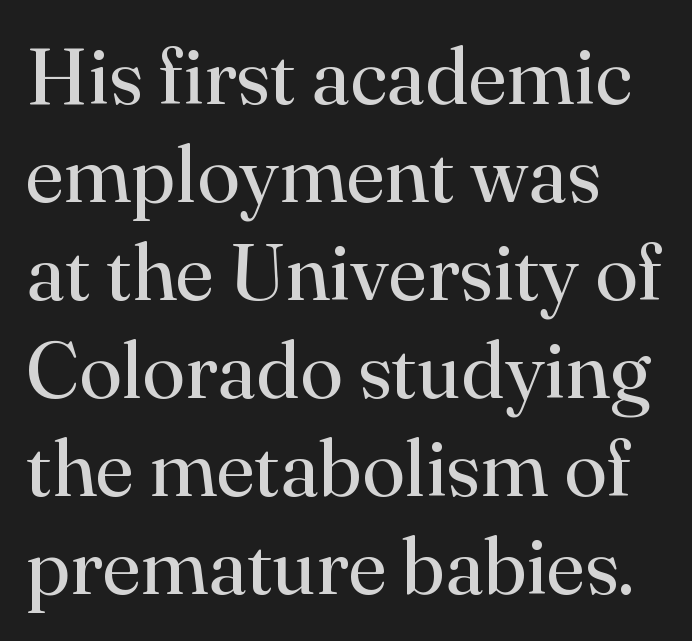
{"serif": "yes", "italic": "no", "bold": "no", "weight": "regular", "width": "normal", "stroke_contrast": "high", "x_height": "small", "monospaced": "no", "underline": "no", "align": "left", "line_spacing_ratio": 1.24, "letter_spacing": "normal", "letter_spacing_em": 0.0, "glyph_px": 79}
